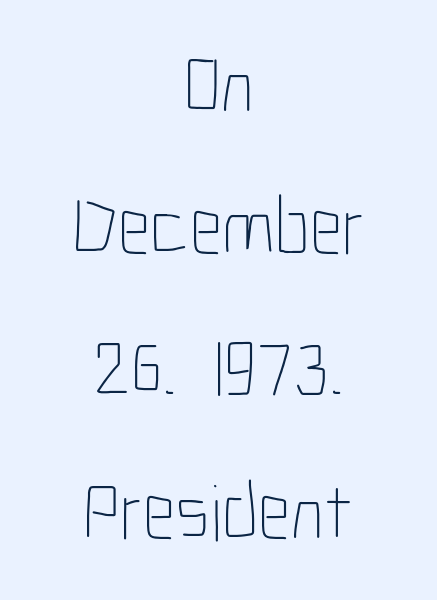
Q: Is the text bold? A: No.
Q: Is the text italic (slanted)? A: No, it is upright.
Q: Is the text underlined? A: No.
Q: How is the paragraph aligned? A: Centered.
Q: Is the spacing between letters normal or unusually wide? A: Normal.
Q: Width (condensed, normal, or wide)? A: Condensed.
Q: Stroke contrast? A: Low.
Q: x-height? A: Medium.
Q: Monospaced? A: No.
